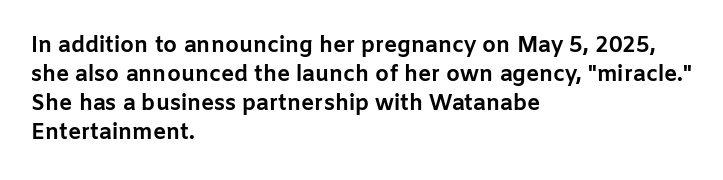
{"italic": "no", "bold": "yes", "underline": "no", "align": "left", "line_spacing": "normal", "line_spacing_ratio": 1.32, "letter_spacing": "normal", "letter_spacing_em": 0.0, "glyph_px": 22}
